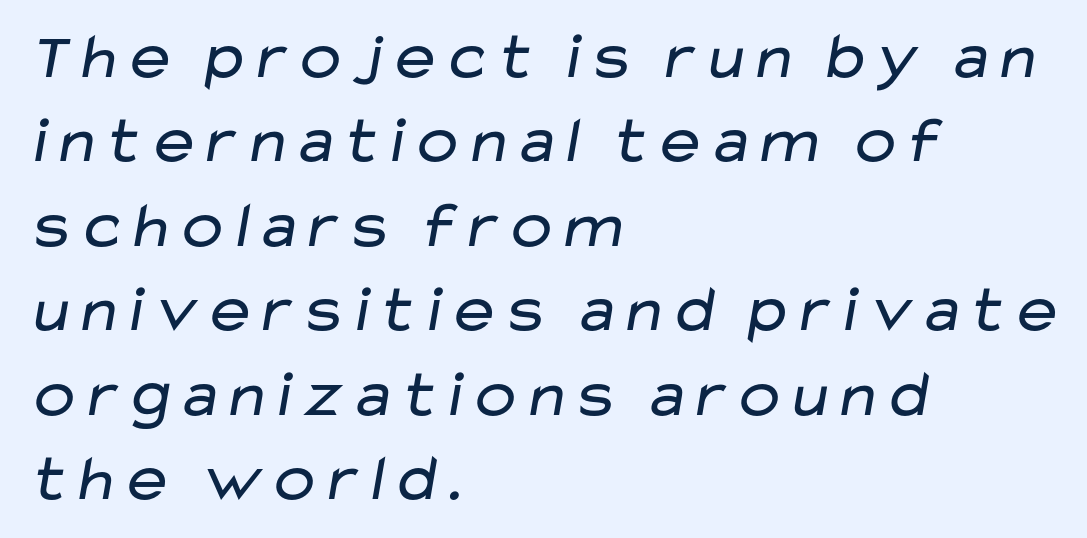
The setting favours the left margin, as ordinary paragraphs usually do. This is not heavy type; no bold has been used. Glance below the letters and you will spot only blank space. How are the letters spaced? Ordinarily, with no added tracking. The block of text has a typical density, with ordinary space between rows.
